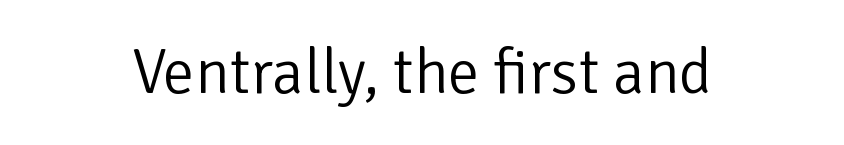
Rendered with straight, roman letterforms. These lines keep a tight, regular rhythm from letter to letter. I'd call this a sans setting — the letters go barefoot. Has an underline been added? It has not. The cut favours lightness, reaching ordinary text weight at its darkest. A typesetter would call this proportional, since set widths differ per character.
